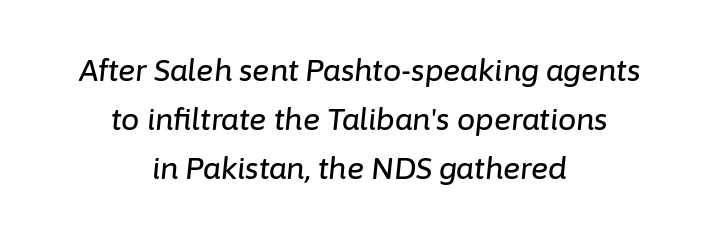
Q: Is the text italic (slanted)? A: Yes, it leans right by about 6 degrees.
Q: Is the text underlined? A: No.
Q: How is the paragraph aligned? A: Centered.
Q: Is the spacing between letters normal or unusually wide? A: Normal.
Q: Is the spacing between lines tight, normal or loose? A: Normal.
Q: Width (condensed, normal, or wide)? A: Normal.
Q: Stroke contrast? A: Low.
Q: x-height? A: Medium.
Q: Monospaced? A: No.
